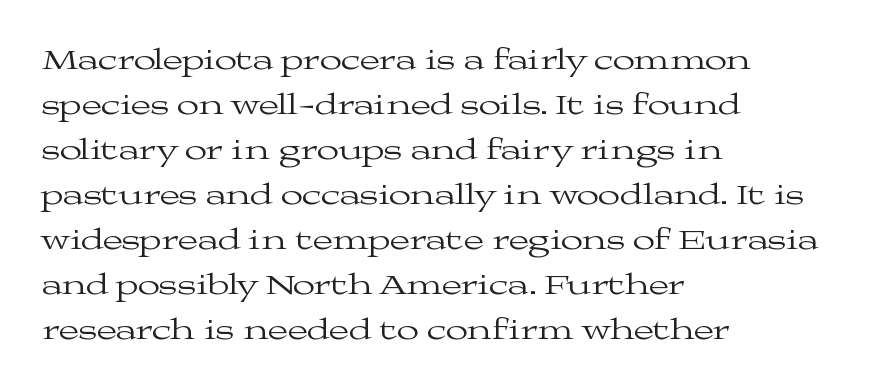
{"serif": "yes", "italic": "no", "bold": "no", "weight": "regular", "width": "wide", "stroke_contrast": "medium", "x_height": "medium", "monospaced": "no", "underline": "no", "align": "left", "line_spacing": "normal", "line_spacing_ratio": 1.55, "letter_spacing": "normal", "letter_spacing_em": 0.0, "glyph_px": 29}
